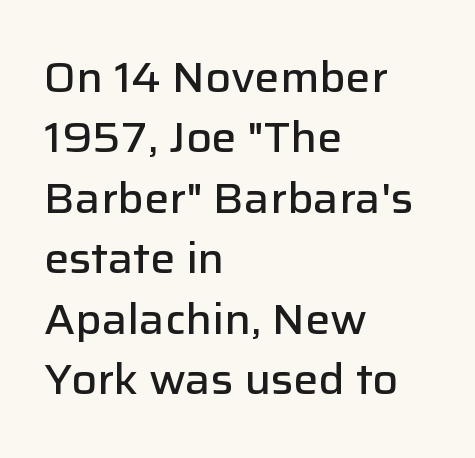
{"serif": "no", "italic": "no", "bold": "semi", "weight": "semibold", "width": "normal", "stroke_contrast": "low", "x_height": "medium", "monospaced": "no", "underline": "no", "align": "left", "line_spacing": "normal", "line_spacing_ratio": 1.44, "letter_spacing": "normal", "letter_spacing_em": 0.0, "glyph_px": 42}
